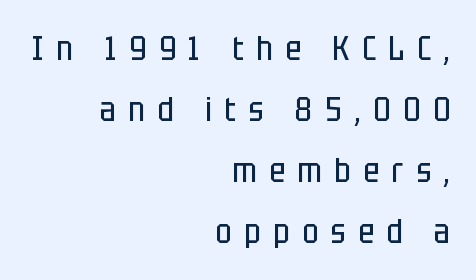
{"serif": "no", "italic": "no", "bold": "no", "weight": "regular", "width": "condensed", "stroke_contrast": "low", "x_height": "large", "monospaced": "no", "underline": "no", "align": "right", "line_spacing_ratio": 1.79, "letter_spacing": "wide", "letter_spacing_em": 0.37, "glyph_px": 34}
